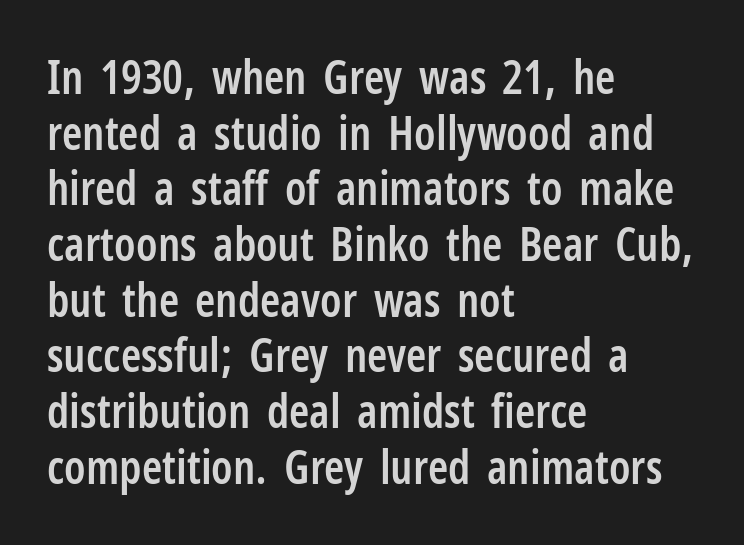
Q: Is the text bold? A: Semi-bold.
Q: Is the text italic (slanted)? A: No, it is upright.
Q: Is the typeface a serif or a sans-serif typeface? A: Sans-serif.
Q: Is the text underlined? A: No.
Q: How is the paragraph aligned? A: Left-aligned.
Q: Is the spacing between letters normal or unusually wide? A: Normal.
Q: Width (condensed, normal, or wide)? A: Condensed.
Q: Stroke contrast? A: Low.
Q: x-height? A: Medium.
Q: Monospaced? A: No.
